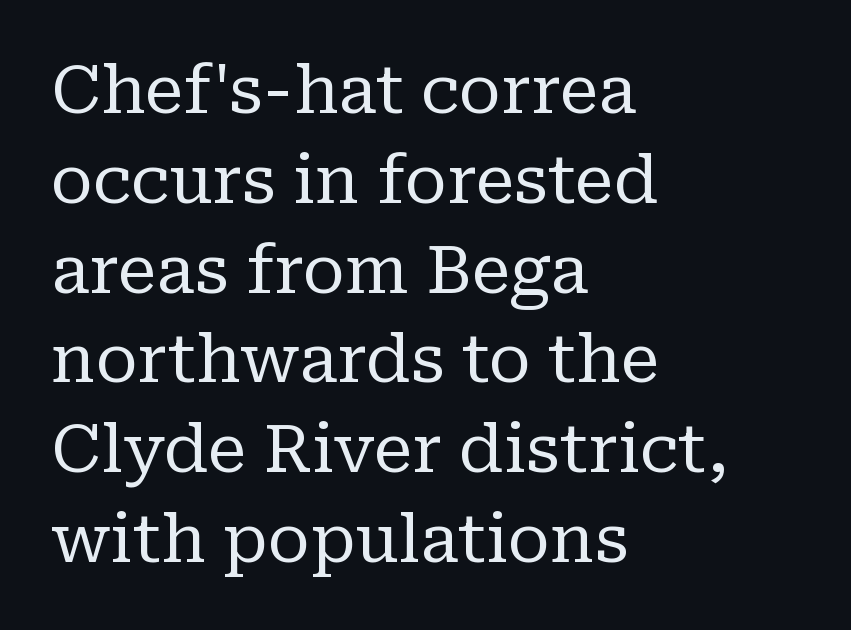
The image shows 66 px regular-weight serif type, upright; set left-aligned, normal line spacing (1.36x), normal letter spacing, not underlined; low stroke contrast and a medium x-height.
